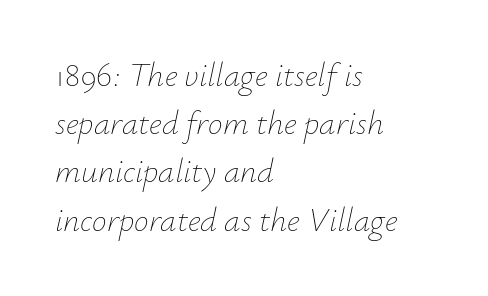
The lines are quadded left. The vertical gap from one line to the next is medium. This sample uses an oblique cut, with every glyph tilted off the vertical. A typesetter would call this zero additional tracking. Stems and bowls with no extra thickness — not bold.
